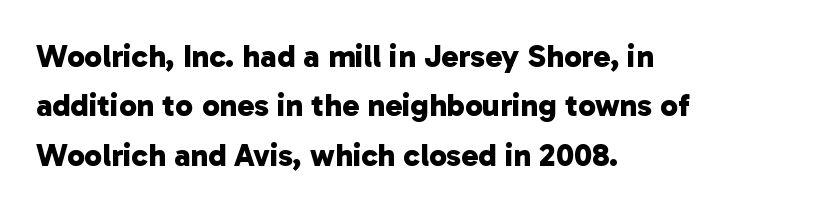
{"serif": "no", "bold": "yes", "weight": "bold", "width": "normal", "stroke_contrast": "low", "x_height": "medium", "monospaced": "no", "underline": "no", "align": "left", "line_spacing": "normal", "line_spacing_ratio": 1.54, "letter_spacing": "normal", "letter_spacing_em": 0.0, "glyph_px": 32}
